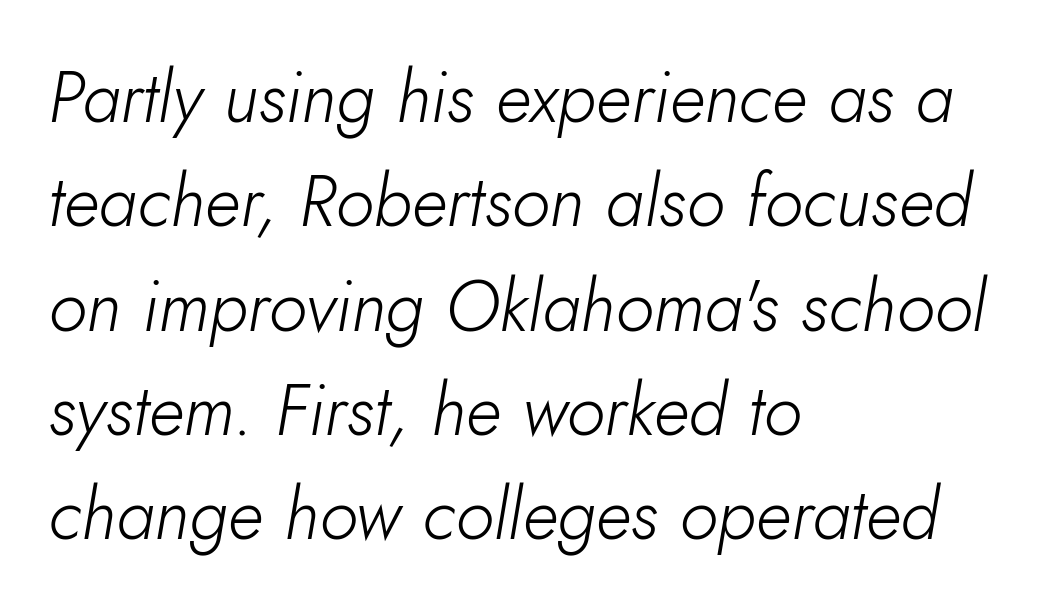
Q: Is the text bold? A: No.
Q: Is the text italic (slanted)? A: Yes, it leans right by about 10 degrees.
Q: Is the text underlined? A: No.
Q: How is the paragraph aligned? A: Left-aligned.
Q: Is the spacing between letters normal or unusually wide? A: Normal.
Q: Is the spacing between lines tight, normal or loose? A: Normal.
Q: Width (condensed, normal, or wide)? A: Normal.
Q: Stroke contrast? A: Low.
Q: x-height? A: Small.
Q: Monospaced? A: No.
